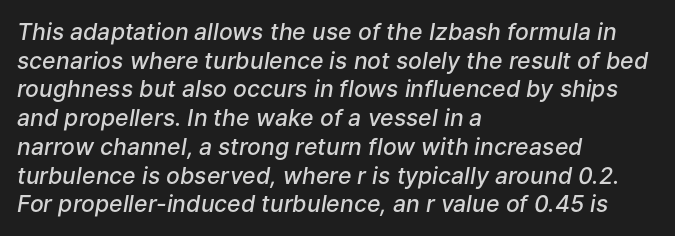
Q: Is the text bold? A: Semi-bold.
Q: Is the text italic (slanted)? A: Yes, it leans right by about 9 degrees.
Q: Is the text underlined? A: No.
Q: How is the paragraph aligned? A: Left-aligned.
Q: Is the spacing between letters normal or unusually wide? A: Normal.
Q: Is the spacing between lines tight, normal or loose? A: Normal.
